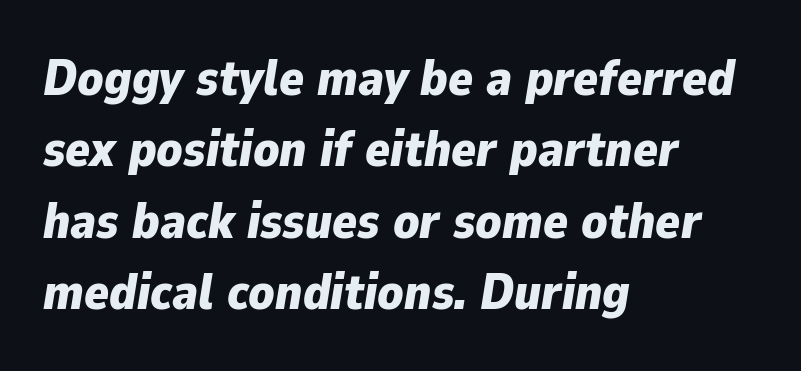
A classic flush-left, rag-right setting is used for this passage. The passage shown is typed in a proportional face where columns would drift. Normally led — the rows are evenly, conventionally spaced. Glance below the letters and you will spot only blank space.
